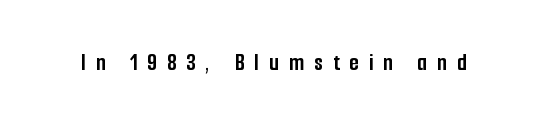
The image shows 25 px bold type, upright; set unusually wide letter spacing (+0.4 em), not underlined.
